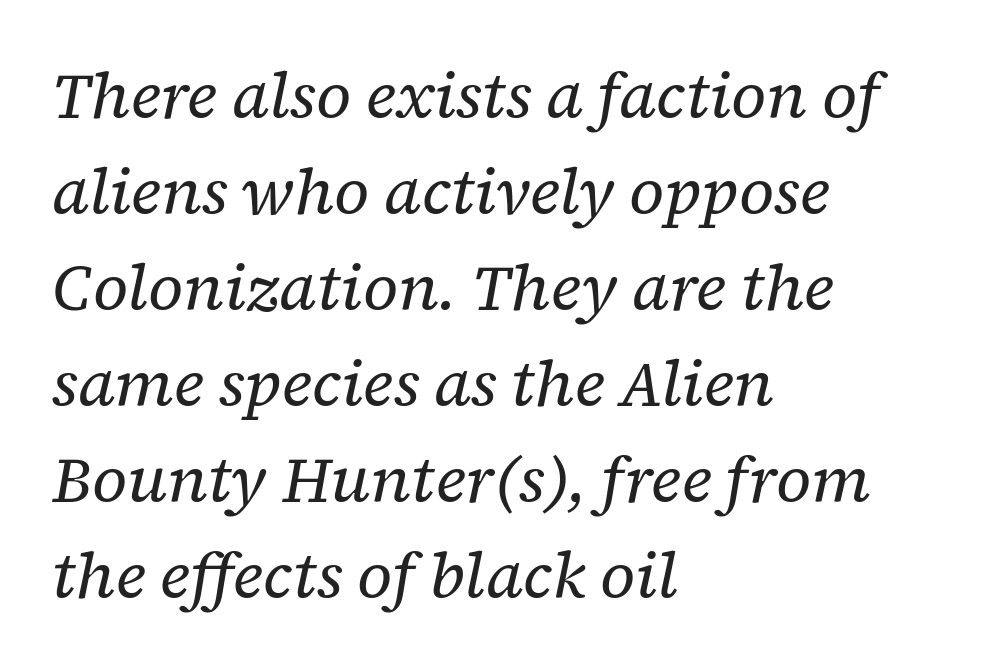
Q: Is the text bold? A: No.
Q: Is the text italic (slanted)? A: Yes, it leans right by about 12 degrees.
Q: Is the typeface a serif or a sans-serif typeface? A: Serif.
Q: Is the text underlined? A: No.
Q: How is the paragraph aligned? A: Left-aligned.
Q: Is the spacing between letters normal or unusually wide? A: Normal.
Q: Is the spacing between lines tight, normal or loose? A: Normal.
Q: Width (condensed, normal, or wide)? A: Normal.
Q: Stroke contrast? A: Low.
Q: x-height? A: Medium.
Q: Monospaced? A: No.
